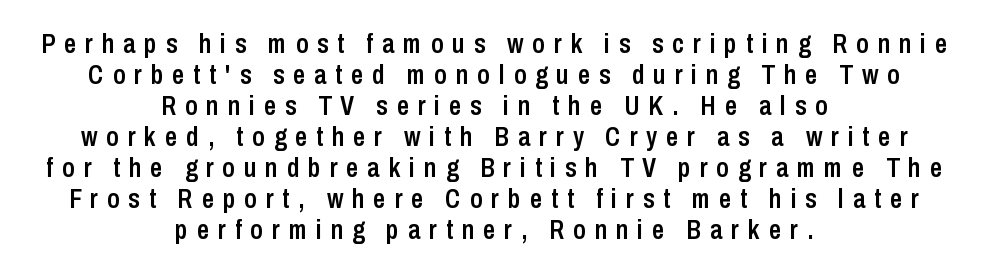
Q: Is the text bold? A: Semi-bold.
Q: Is the text italic (slanted)? A: No, it is upright.
Q: Is the text underlined? A: No.
Q: How is the paragraph aligned? A: Centered.
Q: Is the spacing between letters normal or unusually wide? A: Unusually wide.
Q: Is the spacing between lines tight, normal or loose? A: Tight.
